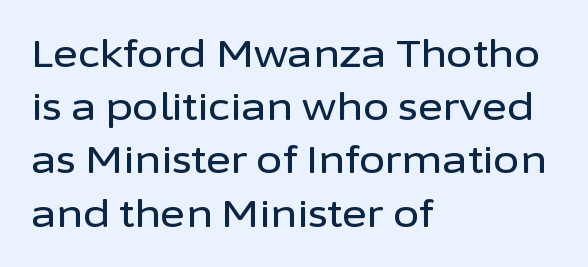
Left-aligned paragraph, ragged on the right. These lines were composed using upright roman letters. Successive baselines arrive at the customary interval. The baseline area is clear.
